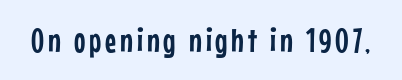
Spacing verdict: proportional, widths tailored to each character. Is this a sans? Yes — the strokes have no serifs. Vertical strokes here are truly vertical. The string is rendered with underlining switched off.
